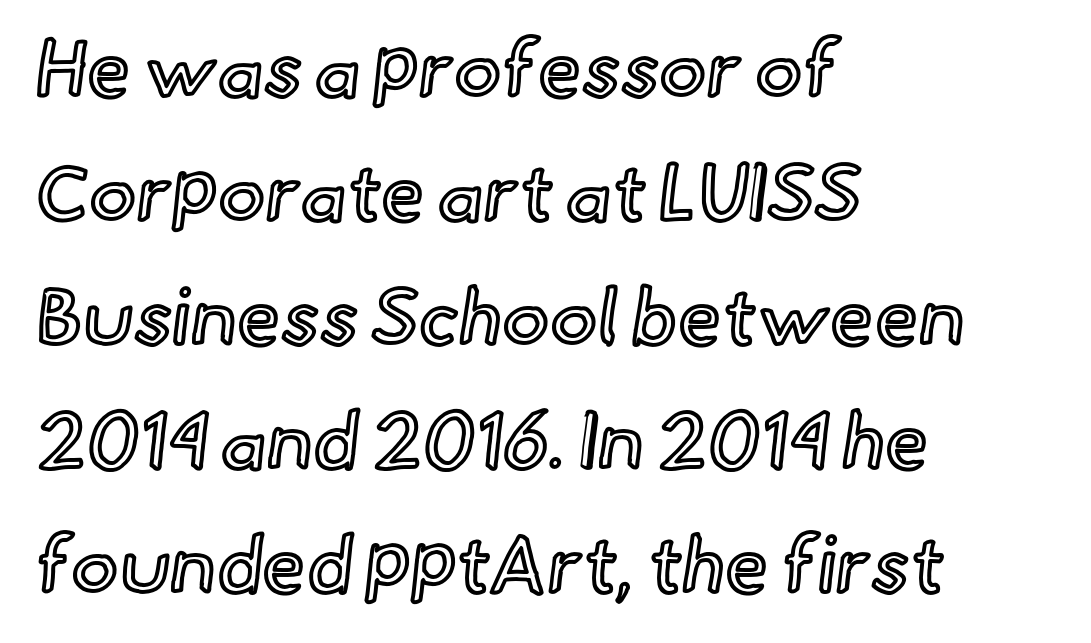
Quick note: underline off. There is no visible air inserted between adjacent glyphs. The leading is moderate, giving the passage an even texture. Every row of glyphs begins at an identical x-position on the left. Proportional: the letters do not fall into vertical columns.
